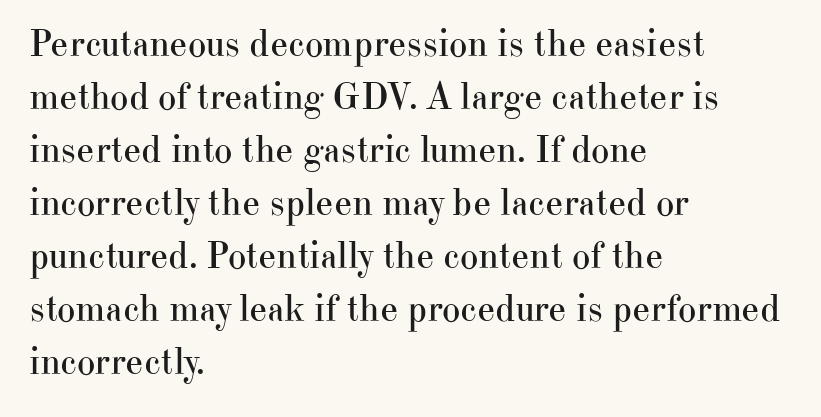
The image shows 39 px regular-weight serif type, upright; set left-aligned, normal line spacing (1.36x), normal letter spacing, not underlined; high stroke contrast and a small x-height.
